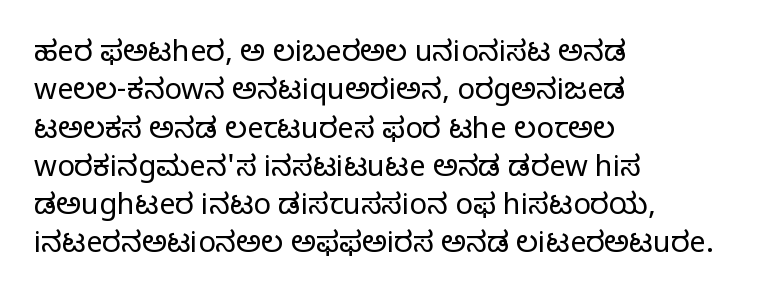
Q: Is the text bold? A: No.
Q: Is the text italic (slanted)? A: No, it is upright.
Q: Is the typeface a serif or a sans-serif typeface? A: Sans-serif.
Q: Is the text underlined? A: No.
Q: How is the paragraph aligned? A: Left-aligned.
Q: Is the spacing between letters normal or unusually wide? A: Normal.
Q: Is the spacing between lines tight, normal or loose? A: Normal.
Q: Width (condensed, normal, or wide)? A: Normal.
Q: Stroke contrast? A: Low.
Q: x-height? A: Medium.
Q: Monospaced? A: No.
